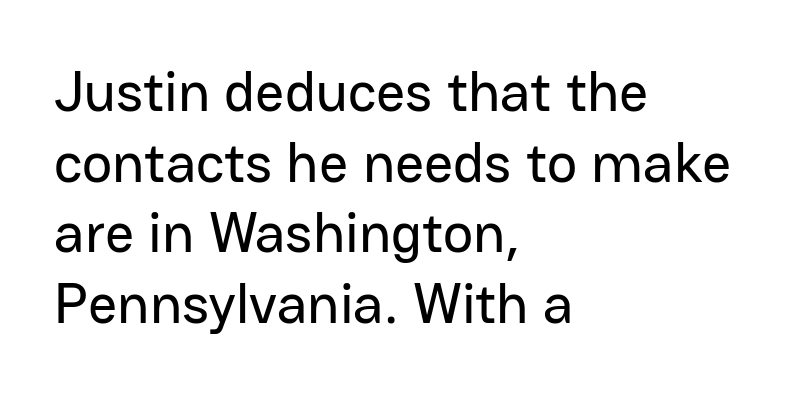
Teacher's note: observe the even left margin — that is flush-left alignment. Words appear dense and cohesive because spacing is normal. A clean baseline with only descenders dipping below it. Proportional: the letters do not fall into vertical columns.
